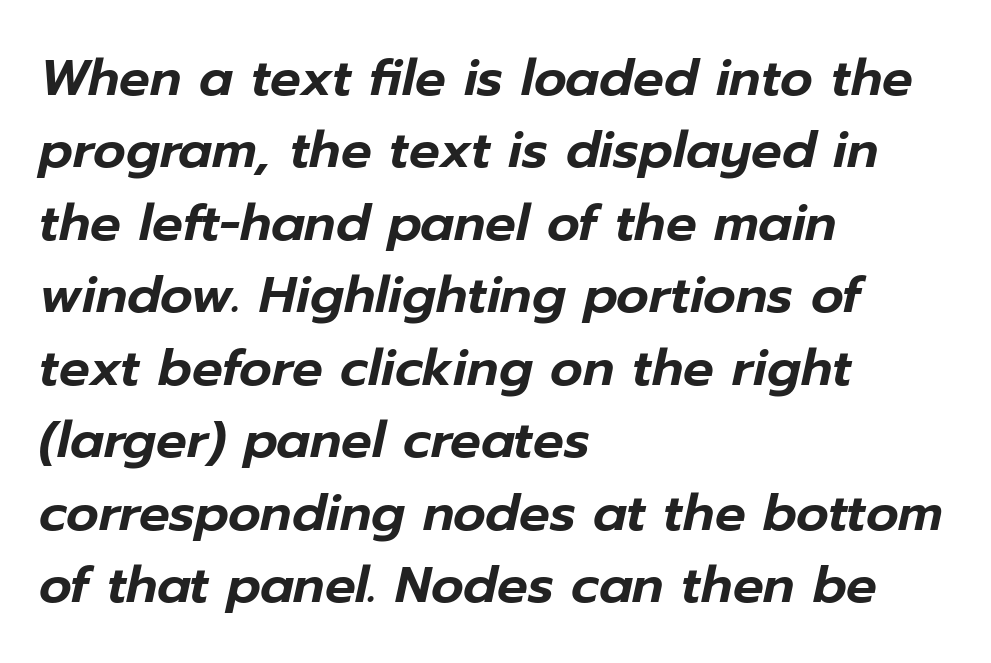
The image shows 51 px text type, italic (leaning right); set left-aligned, normal line spacing (1.42x), normal letter spacing, not underlined; low stroke contrast and a medium x-height.
